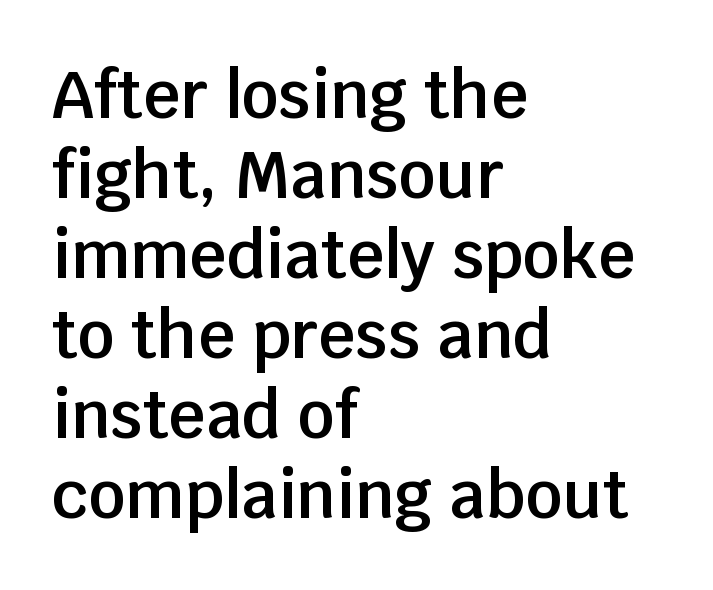
The face used here is rendered with its standard letterfit. The glyphs have the mass of a demibold cut, below bold. In terms of posture, this sample is upright. Unlike a traditional serif, this face leaves its strokes unadorned. A student would call this left alignment; a typographer would say flush left, rag right.
